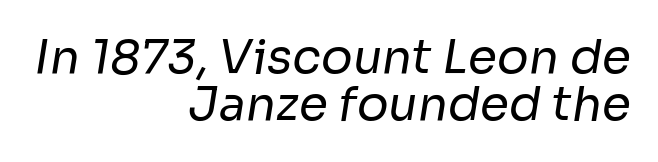
Q: Is the text bold? A: No.
Q: Is the typeface a serif or a sans-serif typeface? A: Sans-serif.
Q: Is the text underlined? A: No.
Q: How is the paragraph aligned? A: Right-aligned.
Q: Is the spacing between letters normal or unusually wide? A: Normal.
Q: Is the spacing between lines tight, normal or loose? A: Tight.
Q: Width (condensed, normal, or wide)? A: Normal.
Q: Stroke contrast? A: Low.
Q: x-height? A: Medium.
Q: Monospaced? A: No.
